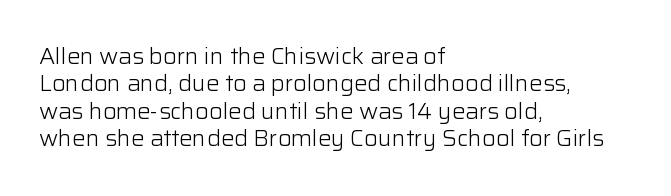
Counters stay open thanks to moderate or lighter strokes. All the whitespace from short lines collects on the right. Normally led — the rows are evenly, conventionally spaced. The glyphs are unaccompanied by any horizontal stroke below them.
